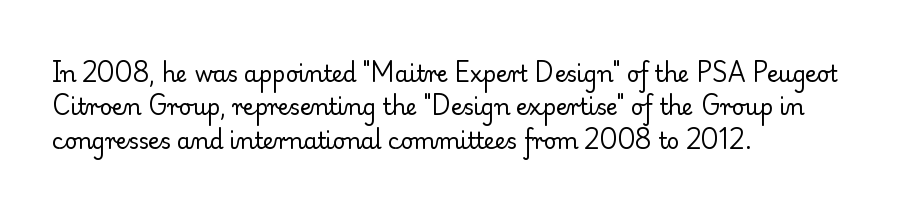
The image shows 22 px text type, upright; set left-aligned, normal line spacing (1.52x), normal letter spacing, not underlined.
